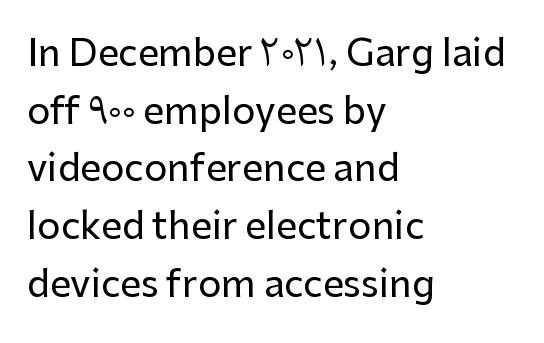
{"serif": "no", "italic": "no", "width": "normal", "stroke_contrast": "low", "x_height": "medium", "monospaced": "no", "underline": "no", "align": "left", "line_spacing": "normal", "line_spacing_ratio": 1.56, "letter_spacing": "normal", "letter_spacing_em": 0.0, "glyph_px": 37}
